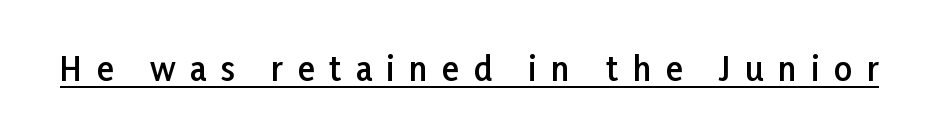
Q: Is the text bold? A: Semi-bold.
Q: Is the text italic (slanted)? A: No, it is upright.
Q: Is the typeface a serif or a sans-serif typeface? A: Sans-serif.
Q: Is the text underlined? A: Yes.
Q: Is the spacing between letters normal or unusually wide? A: Unusually wide.
Q: Width (condensed, normal, or wide)? A: Normal.
Q: Stroke contrast? A: Low.
Q: x-height? A: Medium.
Q: Monospaced? A: No.
